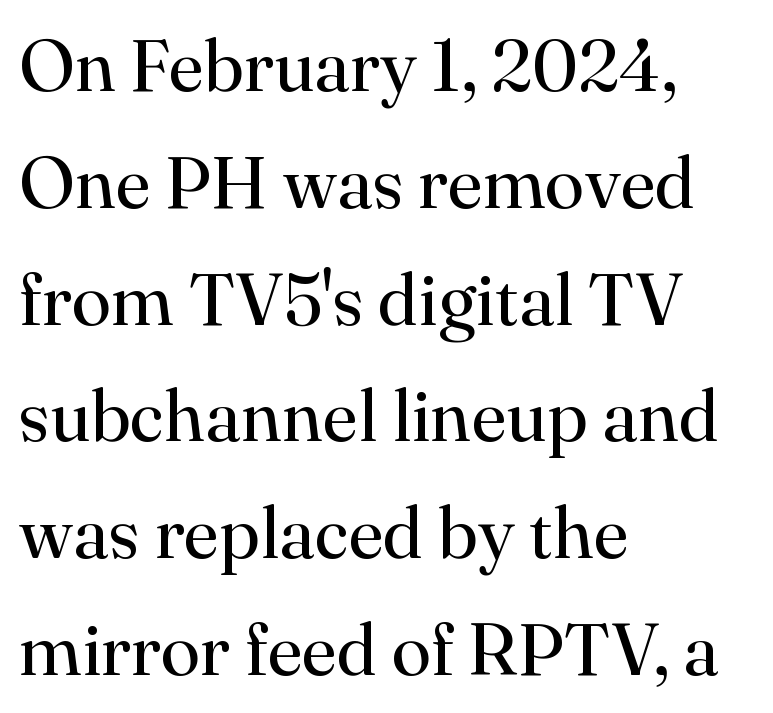
Q: Is the text bold? A: No.
Q: Is the text italic (slanted)? A: No, it is upright.
Q: Is the typeface a serif or a sans-serif typeface? A: Serif.
Q: Is the text underlined? A: No.
Q: How is the paragraph aligned? A: Left-aligned.
Q: Is the spacing between letters normal or unusually wide? A: Normal.
Q: Is the spacing between lines tight, normal or loose? A: Normal.
Q: Width (condensed, normal, or wide)? A: Normal.
Q: Stroke contrast? A: High.
Q: x-height? A: Small.
Q: Monospaced? A: No.
